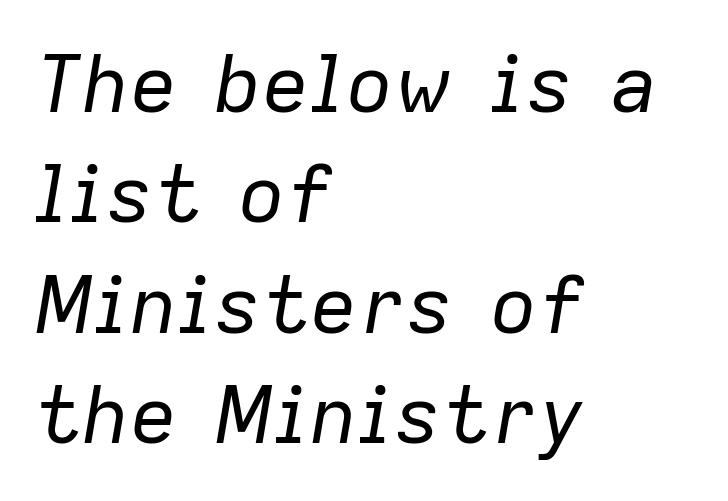
The image shows 80 px regular-weight type, italic (leaning right); set left-aligned, normal line spacing (1.38x), normal letter spacing, not underlined; low stroke contrast and a medium x-height.
